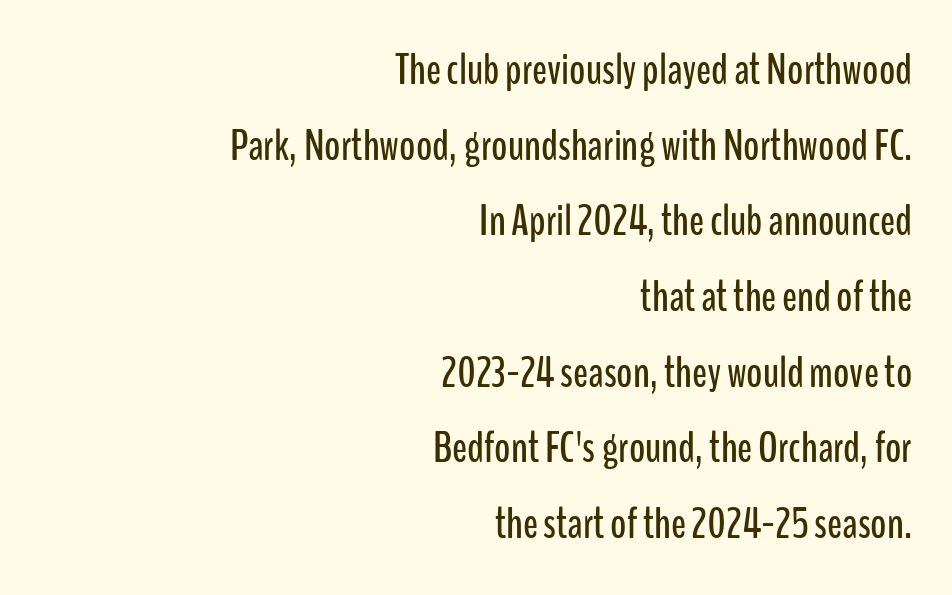
The passage shown has conventional tracking throughout. The typeface chosen for these lines omits serifs. Honestly, there is no underline to notice here at all. The face used here is proportionally spaced, like ordinary book or web type. If you drew a ruler down the right edge, every line would touch it. Posture: upright roman.
